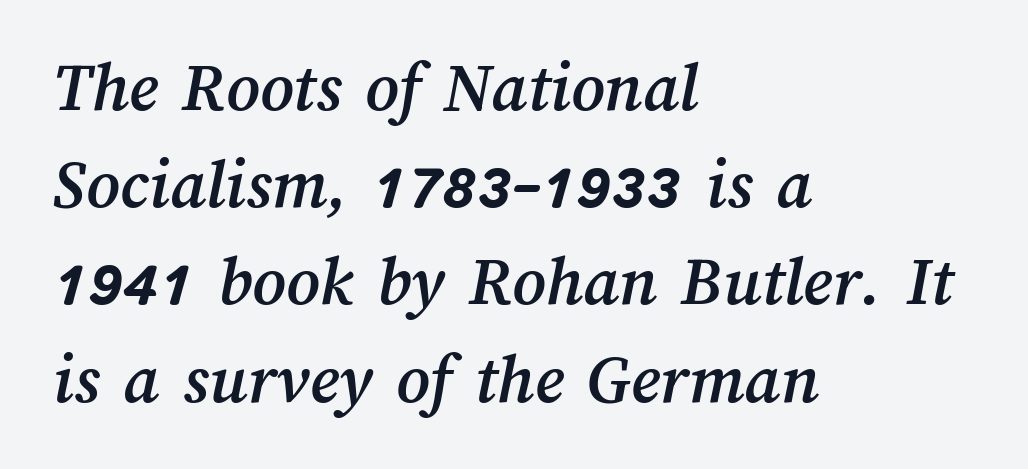
Q: Is the text underlined? A: No.
Q: How is the paragraph aligned? A: Left-aligned.
Q: Is the spacing between letters normal or unusually wide? A: Normal.
Q: Is the spacing between lines tight, normal or loose? A: Normal.
Q: Width (condensed, normal, or wide)? A: Normal.
Q: Stroke contrast? A: Medium.
Q: x-height? A: Medium.
Q: Monospaced? A: No.
